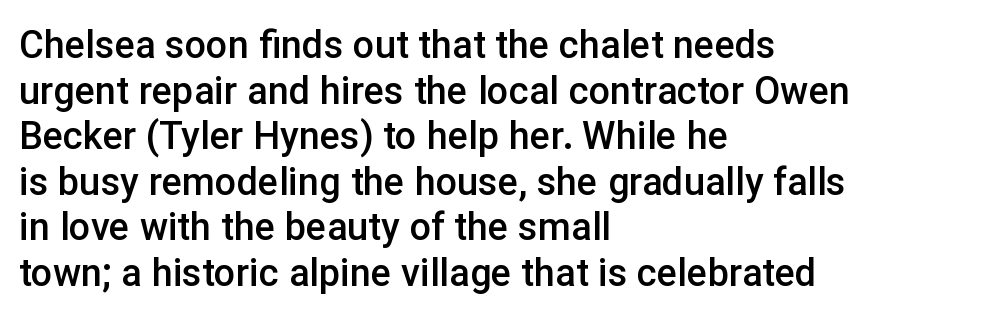
{"serif": "no", "italic": "no", "bold": "semi", "weight": "semibold", "width": "normal", "stroke_contrast": "low", "x_height": "medium", "monospaced": "no", "underline": "no", "align": "left", "line_spacing_ratio": 1.2, "letter_spacing": "normal", "letter_spacing_em": 0.0, "glyph_px": 38}
